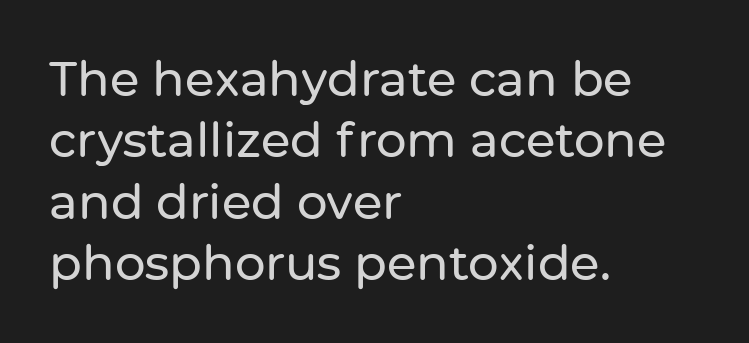
This sample uses a sans-serif face. Reading down the column, the eye jumps a familiar distance to each next line. Descender tails drop into unmarked territory. The horizontal fit of the characters is conventional and even. The paragraph has a hard left edge and a soft right edge.
